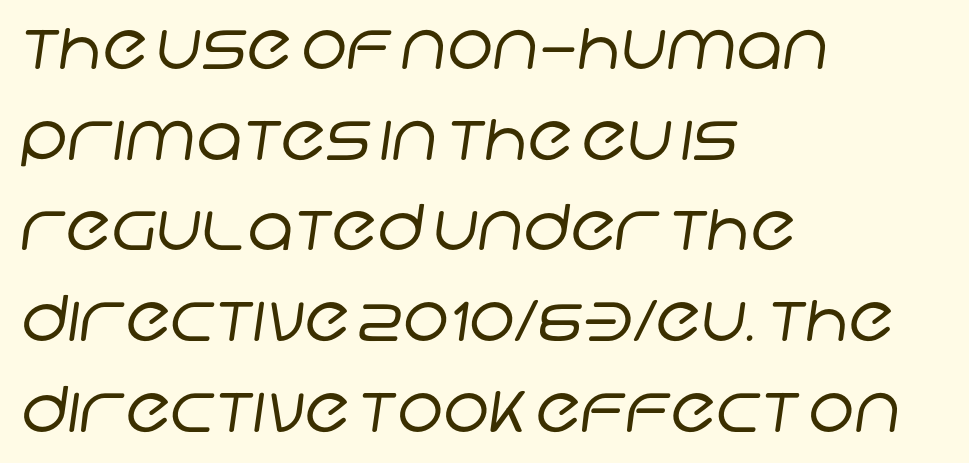
{"serif": "no", "bold": "no", "weight": "regular", "width": "normal", "stroke_contrast": "low", "x_height": "large", "monospaced": "no", "underline": "no", "align": "left", "line_spacing": "normal", "line_spacing_ratio": 1.44, "letter_spacing": "normal", "letter_spacing_em": 0.0, "glyph_px": 63}
